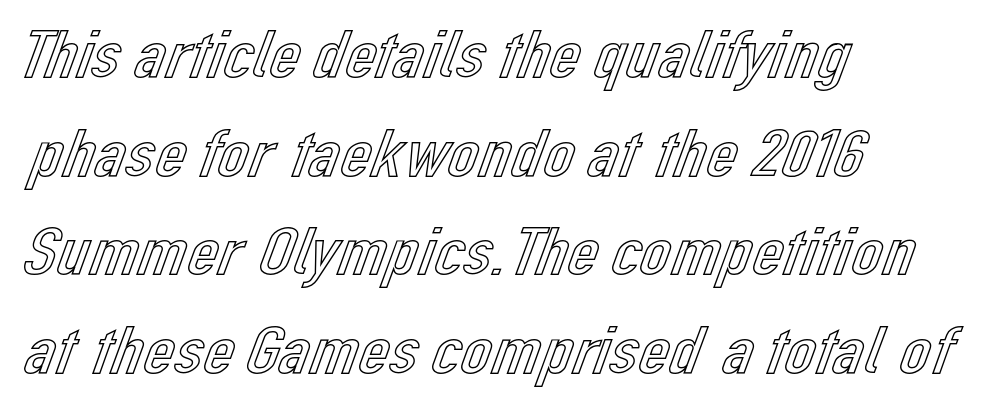
The image shows 69 px text type; set left-aligned, normal line spacing (1.43x), normal letter spacing, not underlined; a medium x-height.
